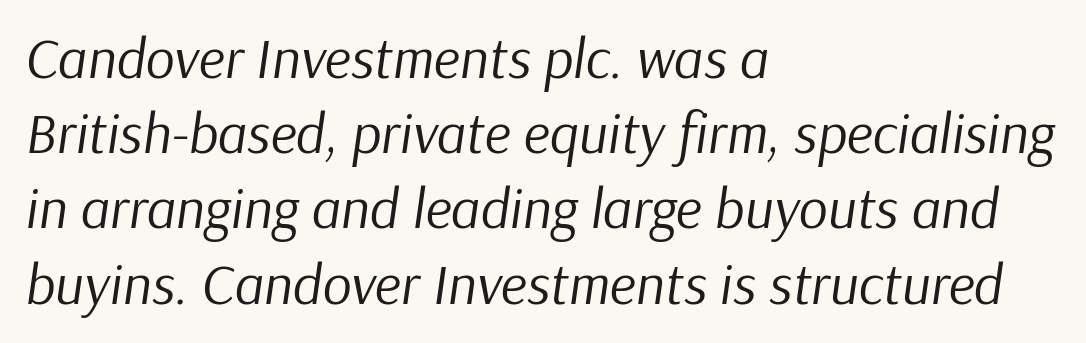
The image shows 57 px regular-weight type, italic (leaning right); set left-aligned, normal line spacing (1.32x), normal letter spacing, not underlined; low stroke contrast and a medium x-height.
